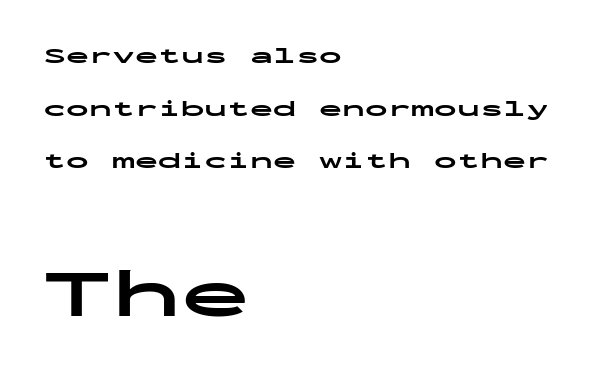
Q: Is the text bold? A: Yes.
Q: Is the text italic (slanted)? A: No, it is upright.
Q: Is the typeface a serif or a sans-serif typeface? A: Sans-serif.
Q: Is the text underlined? A: No.
Q: How is the paragraph aligned? A: Left-aligned.
Q: Is the spacing between letters normal or unusually wide? A: Normal.
Q: Is the spacing between lines tight, normal or loose? A: Loose.
Q: Which block of text is set in a larger size, the first (top) or the second (bottom)? A: The second (bottom) one.
Q: Width (condensed, normal, or wide)? A: Wide.
Q: Stroke contrast? A: Low.
Q: x-height? A: Medium.
Q: Monospaced? A: Yes.
